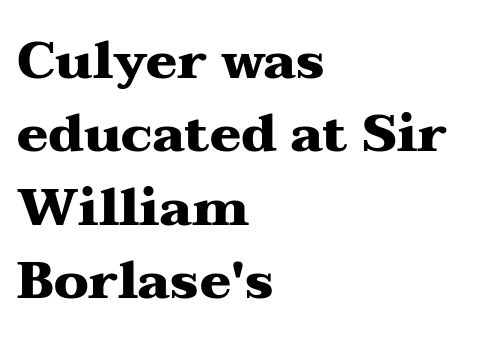
Clear beneath every line of the passage. Is this a sans? No — the strokes have serifs. Character widths vary here, with narrow letters taking less room than wide ones. Ordinary non-slanted type is in use.
